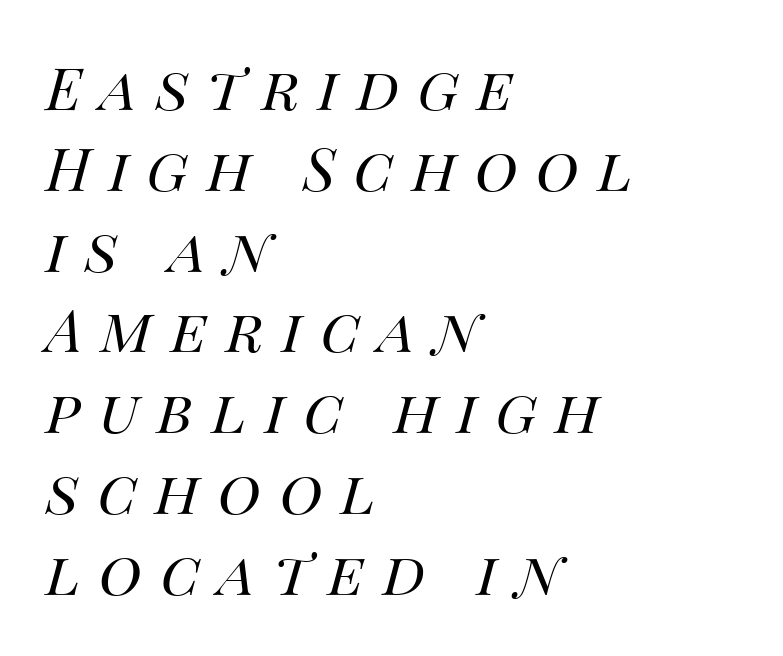
{"italic": "yes", "lean": "right", "slant_degrees": 14, "bold": "no", "weight": "regular", "width": "normal", "stroke_contrast": "medium", "x_height": "large", "monospaced": "no", "underline": "no", "align": "left", "line_spacing": "normal", "line_spacing_ratio": 1.37, "letter_spacing": "wide", "letter_spacing_em": 0.31, "glyph_px": 59}
